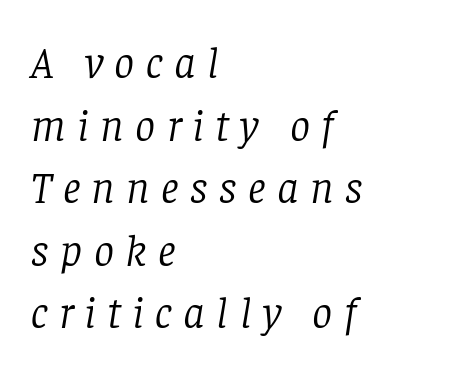
Q: Is the text bold? A: No.
Q: Is the text italic (slanted)? A: Yes, it leans right by about 8 degrees.
Q: Is the typeface a serif or a sans-serif typeface? A: Serif.
Q: Is the text underlined? A: No.
Q: How is the paragraph aligned? A: Left-aligned.
Q: Is the spacing between letters normal or unusually wide? A: Unusually wide.
Q: Is the spacing between lines tight, normal or loose? A: Normal.
Q: Width (condensed, normal, or wide)? A: Normal.
Q: Stroke contrast? A: Low.
Q: x-height? A: Large.
Q: Monospaced? A: No.
